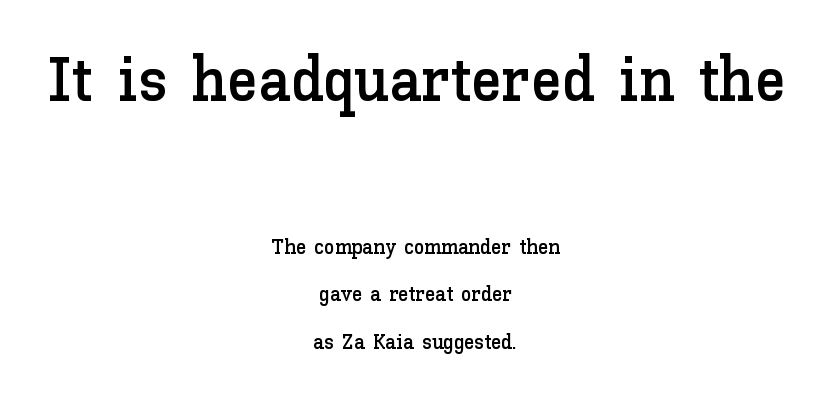
The image shows 63 px text type, upright; set centered, loose line spacing (2.26x), normal letter spacing, not underlined; the first (top) block is 3.0x larger; low stroke contrast and a medium x-height.
